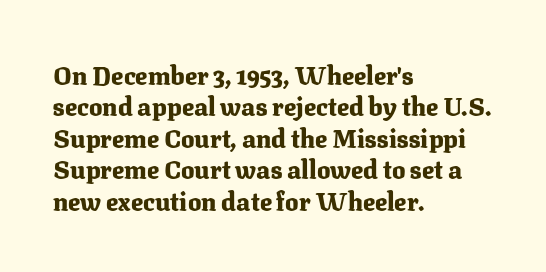
Q: Is the text bold? A: Yes.
Q: Is the text italic (slanted)? A: No, it is upright.
Q: Is the text underlined? A: No.
Q: How is the paragraph aligned? A: Left-aligned.
Q: Is the spacing between letters normal or unusually wide? A: Normal.
Q: Is the spacing between lines tight, normal or loose? A: Normal.
